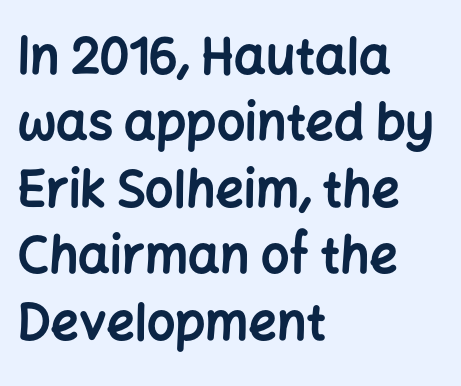
The image shows 50 px bold sans-serif type, upright; set left-aligned, normal line spacing (1.33x), normal letter spacing, not underlined; low stroke contrast and a medium x-height.
